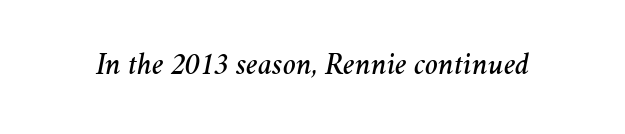
The image shows 31 px text type, italic (leaning right); set normal letter spacing, not underlined; medium stroke contrast and a medium x-height.
